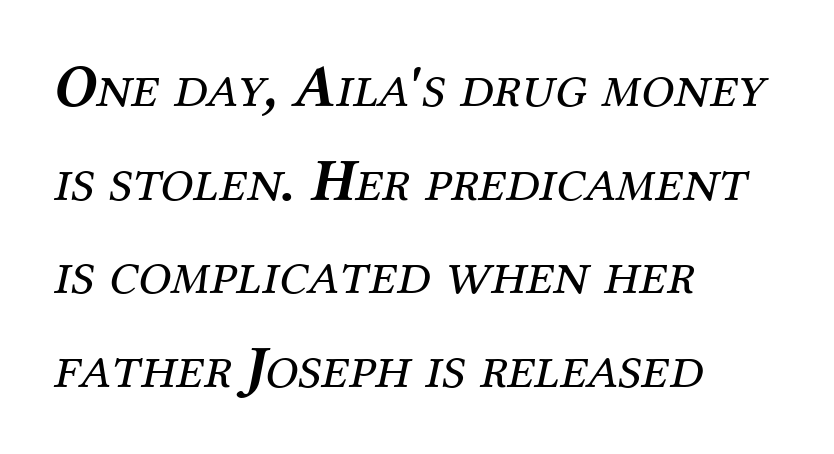
Slant detected: the letters are inclined. Note: serifs present on the glyphs. The letters sit at their default tracking, neither squeezed nor spread. Is the stroke heavy? The answer is a plain regular-or-lighter. Looks like regular typesetting: each glyph gets only the width it needs. The specimen omits any rule beneath the text block's lines.
